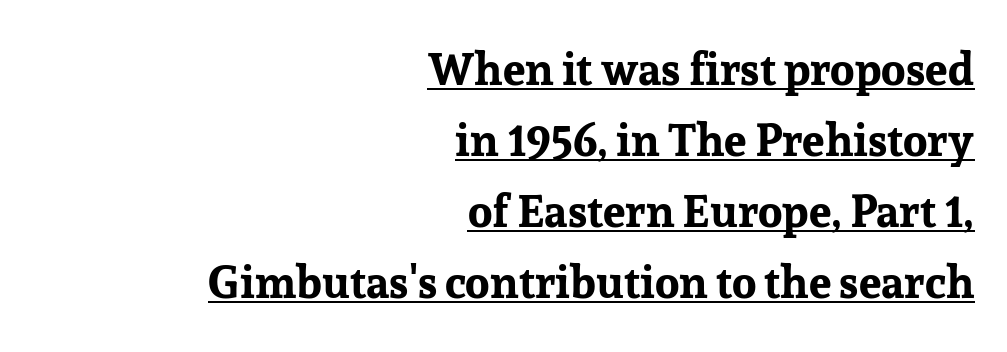
Q: Is the text bold? A: Yes.
Q: Is the text italic (slanted)? A: No, it is upright.
Q: Is the typeface a serif or a sans-serif typeface? A: Serif.
Q: Is the text underlined? A: Yes.
Q: How is the paragraph aligned? A: Right-aligned.
Q: Is the spacing between letters normal or unusually wide? A: Normal.
Q: Is the spacing between lines tight, normal or loose? A: Normal.
Q: Width (condensed, normal, or wide)? A: Normal.
Q: Stroke contrast? A: Low.
Q: x-height? A: Medium.
Q: Monospaced? A: No.
